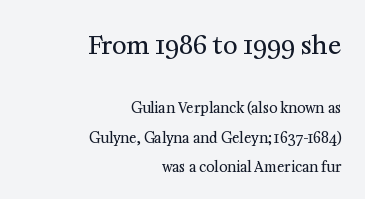
{"italic": "no", "bold": "no", "underline": "no", "align": "right", "line_spacing": "loose", "line_spacing_ratio": 2.09, "letter_spacing": "normal", "letter_spacing_em": 0.0, "larger_block": "first", "size_ratio": 1.79, "glyph_px": 25}
